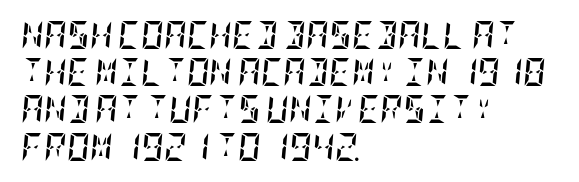
{"italic": "yes", "lean": "right", "slant_degrees": 5, "bold": "yes", "weight": "semibold", "width": "condensed", "stroke_contrast": "low", "x_height": "large", "underline": "no", "align": "left", "line_spacing": "normal", "line_spacing_ratio": 1.33, "letter_spacing": "normal", "letter_spacing_em": 0.0, "glyph_px": 28}
